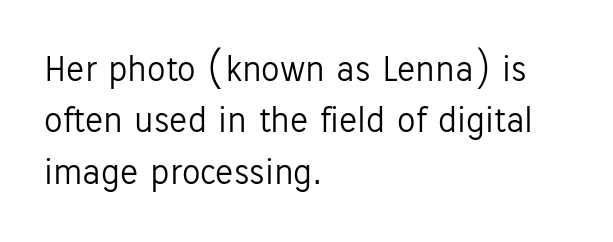
The image shows 37 px light sans-serif type, upright; set left-aligned, normal line spacing (1.39x), normal letter spacing, not underlined; low stroke contrast and a medium x-height.
